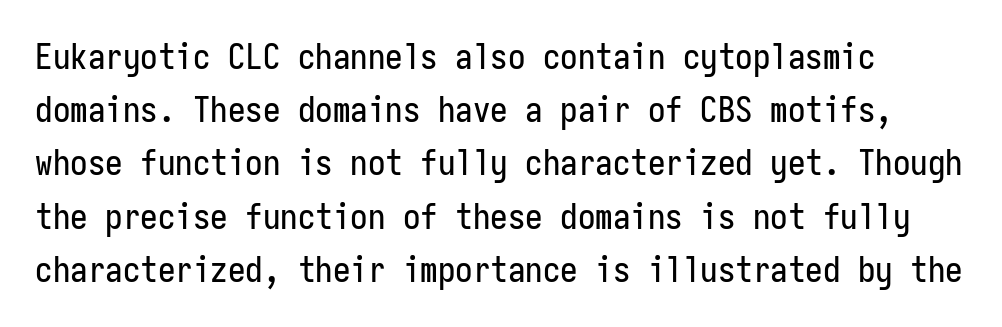
{"serif": "no", "italic": "no", "width": "condensed", "stroke_contrast": "low", "x_height": "medium", "monospaced": "yes", "underline": "no", "line_spacing": "normal", "line_spacing_ratio": 1.52, "letter_spacing": "normal", "letter_spacing_em": 0.0, "glyph_px": 35}
